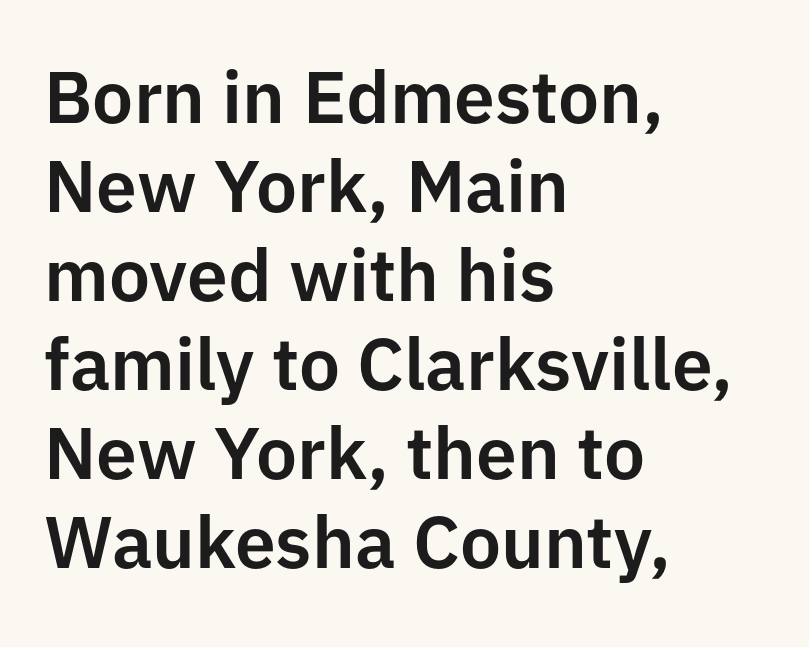
{"serif": "no", "italic": "no", "width": "normal", "stroke_contrast": "low", "x_height": "medium", "monospaced": "no", "underline": "no", "align": "left", "line_spacing_ratio": 1.22, "letter_spacing": "normal", "letter_spacing_em": 0.0, "glyph_px": 73}
